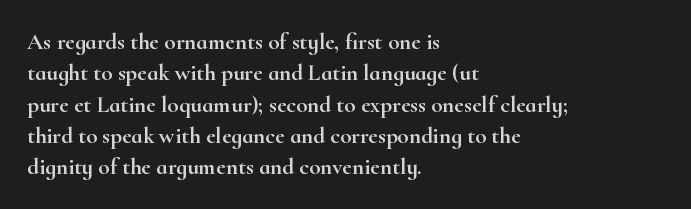
The image shows 23 px text type, upright; set left-aligned, normal line spacing (1.36x), normal letter spacing, not underlined.
